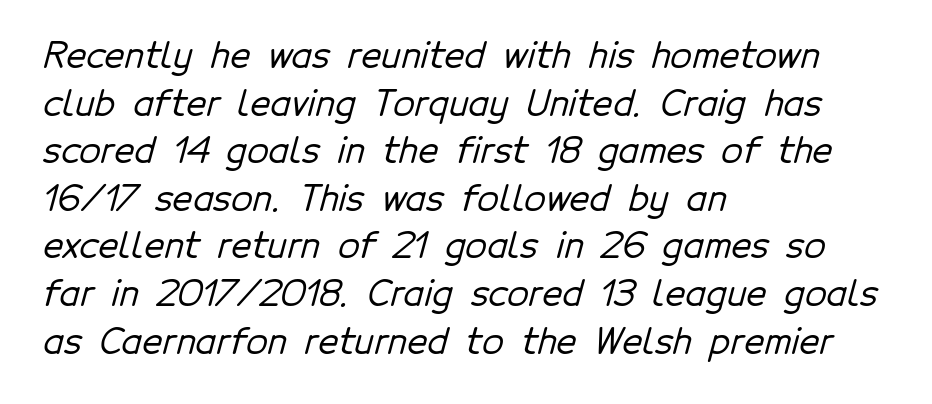
Descenders hang freely into open space. The setting favours the left margin, as ordinary paragraphs usually do. Vertical spacing — default. Spacing verdict: proportional, widths tailored to each character. To sum up the face: it is a sans, with no serifs. How are the letters spaced? Ordinarily, with no added tracking.
